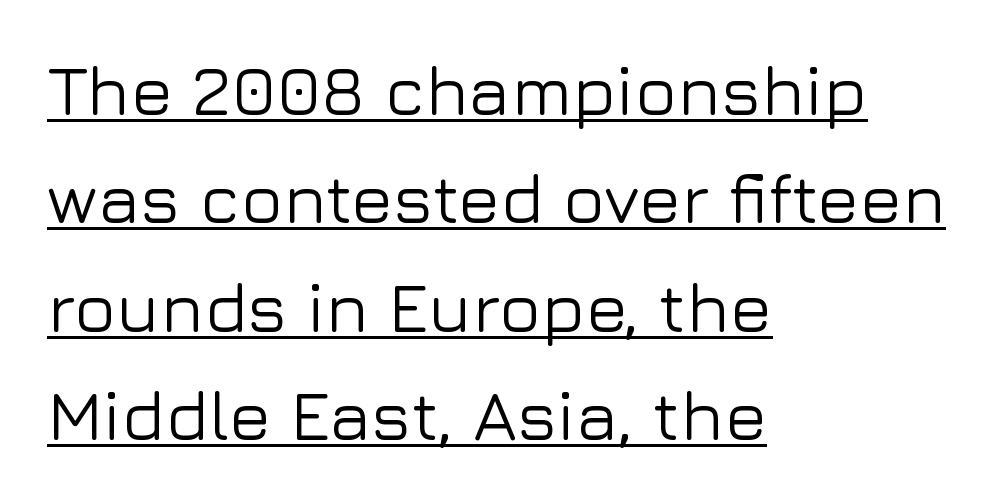
Horizontal bands of white between lines are of average thickness. Underlined type. The designer went with a sans here, leaving each stem footless. Here the designer chose a conventional face with non-uniform glyph widths.
